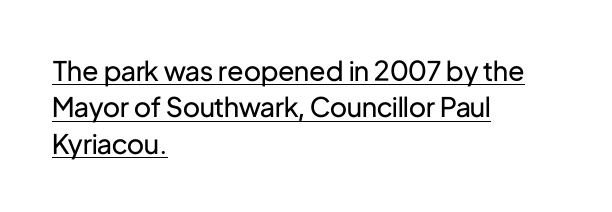
Q: Is the text bold? A: No.
Q: Is the text italic (slanted)? A: No, it is upright.
Q: Is the text underlined? A: Yes.
Q: How is the paragraph aligned? A: Left-aligned.
Q: Is the spacing between letters normal or unusually wide? A: Normal.
Q: Is the spacing between lines tight, normal or loose? A: Normal.
